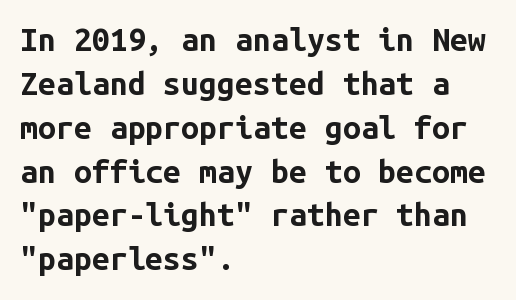
{"serif": "no", "italic": "no", "bold": "yes", "weight": "bold", "width": "normal", "stroke_contrast": "low", "x_height": "medium", "monospaced": "yes", "underline": "no", "align": "left", "line_spacing": "normal", "line_spacing_ratio": 1.37, "letter_spacing": "normal", "letter_spacing_em": 0.0, "glyph_px": 32}
